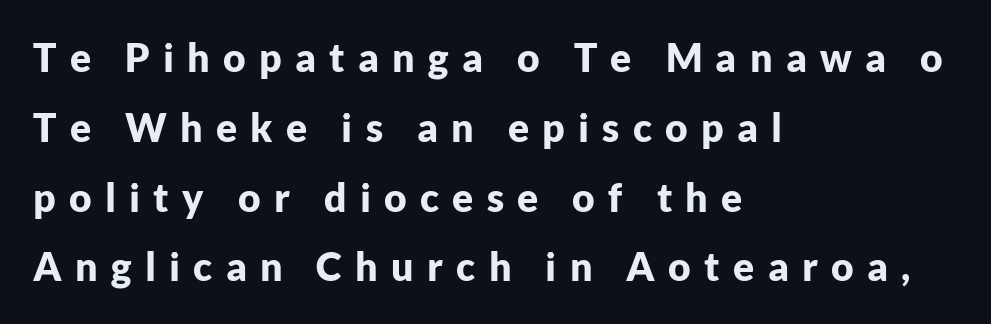
{"serif": "no", "italic": "no", "bold": "yes", "weight": "bold", "width": "normal", "stroke_contrast": "low", "x_height": "medium", "monospaced": "no", "underline": "no", "align": "left", "line_spacing_ratio": 1.79, "letter_spacing": "wide", "letter_spacing_em": 0.34, "glyph_px": 39}
